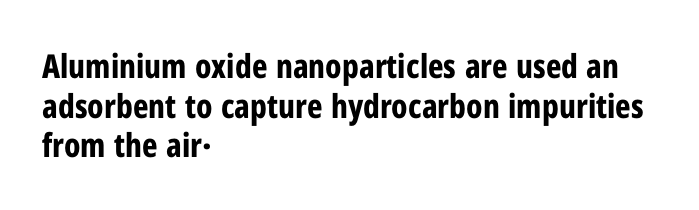
{"serif": "no", "italic": "no", "bold": "yes", "weight": "bold", "width": "condensed", "stroke_contrast": "low", "x_height": "medium", "monospaced": "no", "underline": "no", "align": "left", "line_spacing_ratio": 1.2, "letter_spacing": "normal", "letter_spacing_em": 0.0, "glyph_px": 33}
